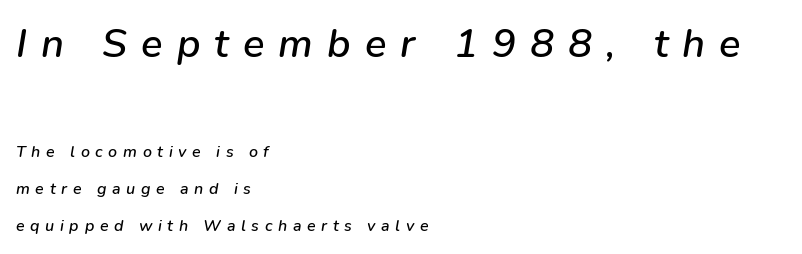
Would a proofreader flag this as italicized? Yes. A typesetter would call this heavily tracked-out type. Note: larger setting up top, smaller setting below. Has an underline been added? It has not.
